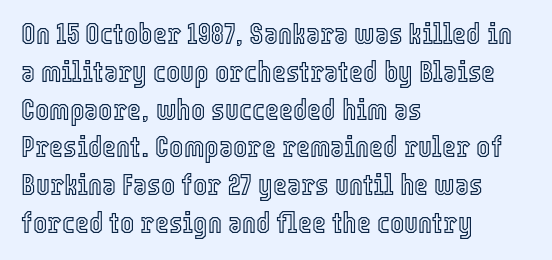
It's the straight-up-and-down kind of type. The rendering uses natural spacing where letterforms have individual widths. Teacher's note: observe the even left margin — that is flush-left alignment. The rendering keeps characters at their native spacing. The passage shown stacks its lines at a standard gap.
